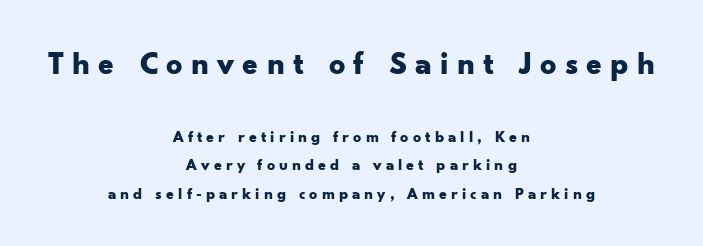
{"serif": "no", "italic": "no", "bold": "yes", "weight": "bold", "width": "wide", "stroke_contrast": "low", "x_height": "small", "monospaced": "no", "underline": "no", "align": "center", "line_spacing_ratio": 1.78, "letter_spacing": "wide", "letter_spacing_em": 0.25, "larger_block": "first", "size_ratio": 2.0, "glyph_px": 32}
